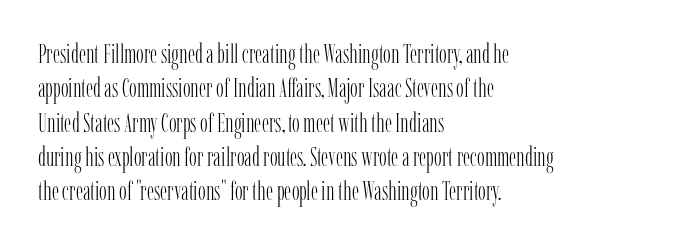
{"italic": "no", "bold": "no", "underline": "no", "align": "left", "line_spacing": "normal", "line_spacing_ratio": 1.32, "letter_spacing": "normal", "letter_spacing_em": 0.0, "glyph_px": 26}
